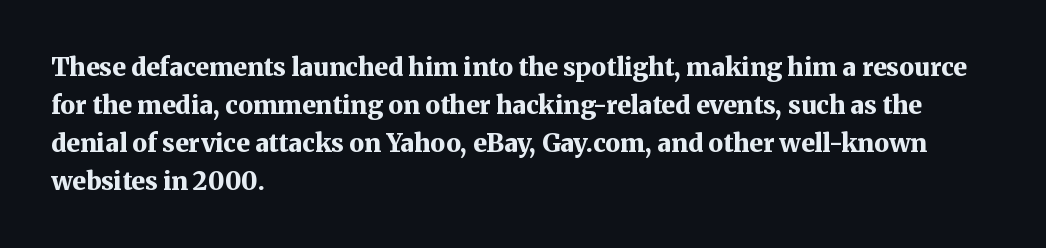
{"italic": "no", "bold": "yes", "underline": "no", "align": "left", "line_spacing": "normal", "line_spacing_ratio": 1.52, "letter_spacing": "normal", "letter_spacing_em": 0.0, "glyph_px": 25}
